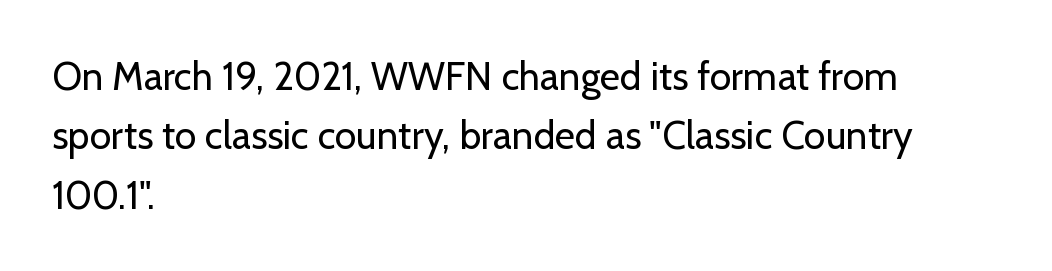
The image shows 39 px regular-weight sans-serif type, upright; set left-aligned, normal line spacing (1.52x), normal letter spacing, not underlined; low stroke contrast and a medium x-height.
